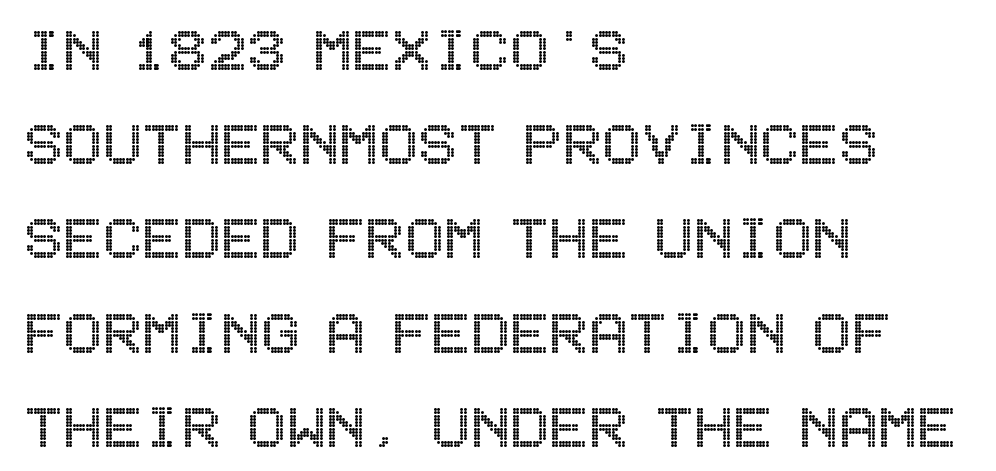
{"italic": "no", "width": "condensed", "x_height": "large", "underline": "no", "align": "left", "line_spacing": "normal", "line_spacing_ratio": 1.29, "letter_spacing": "normal", "letter_spacing_em": 0.0, "glyph_px": 73}
